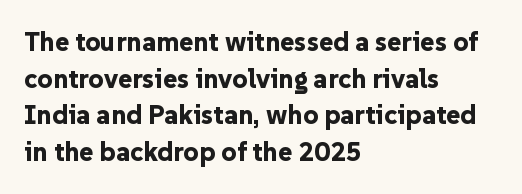
Casual observation: everything's shoved over to the left. Look at the tracking — it's just the regular setting, nothing added. The rendering uses a moderate line-height, typical for paragraphs. Decoration check: the copy has no underline. The face used here has the dense, thick strokes of a bold. The typography opts for an upright posture over an oblique one.
